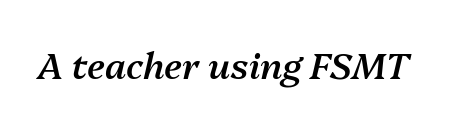
The image shows 36 px semibold type, italic (leaning right); set normal letter spacing, not underlined; medium stroke contrast and a medium x-height.
